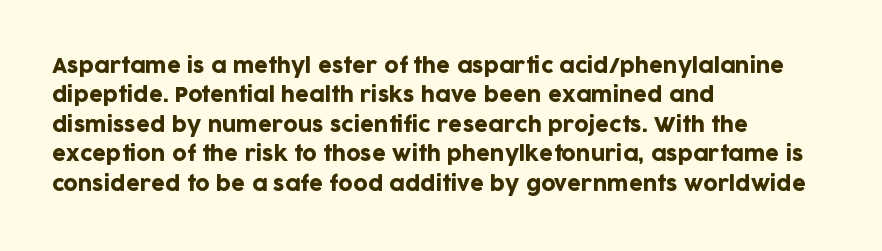
The image shows 20 px text type, upright; set left-aligned, normal line spacing (1.47x), normal letter spacing, not underlined.
